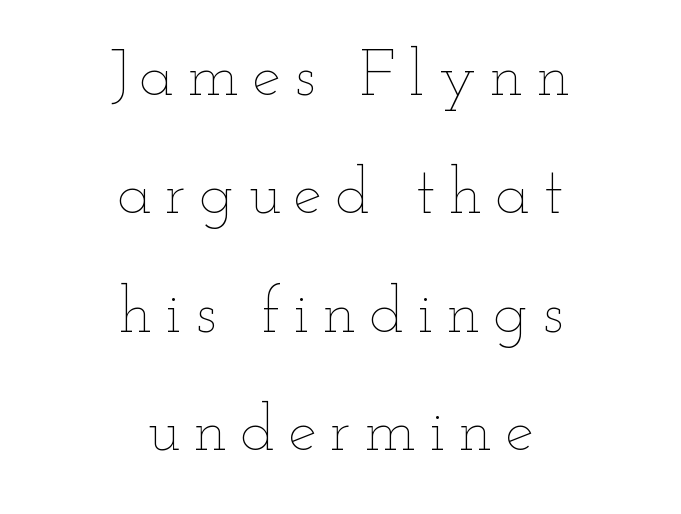
{"italic": "no", "bold": "no", "weight": "thin", "width": "wide", "stroke_contrast": "low", "x_height": "small", "monospaced": "no", "underline": "no", "align": "center", "line_spacing_ratio": 1.85, "letter_spacing": "wide", "letter_spacing_em": 0.21, "glyph_px": 64}
